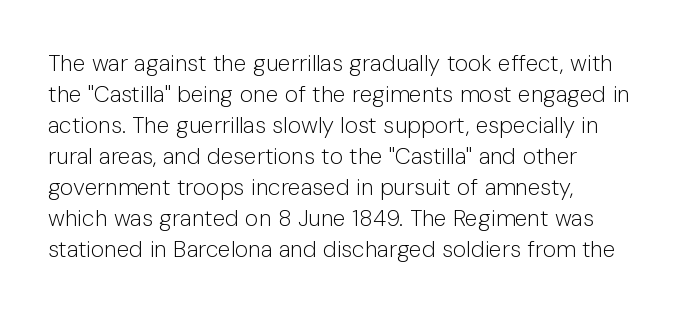
The image shows 23 px text type, upright; set left-aligned, normal line spacing (1.35x), normal letter spacing, not underlined.
